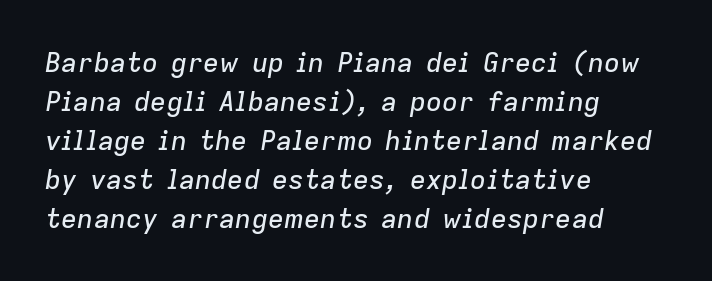
Each row of text sits above clean, open space. Vertical spacing — default. The paragraph has a hard left edge and a soft right edge. Emphasis-style slanted type is in use. Nobody touched the tracking dial on this one.
